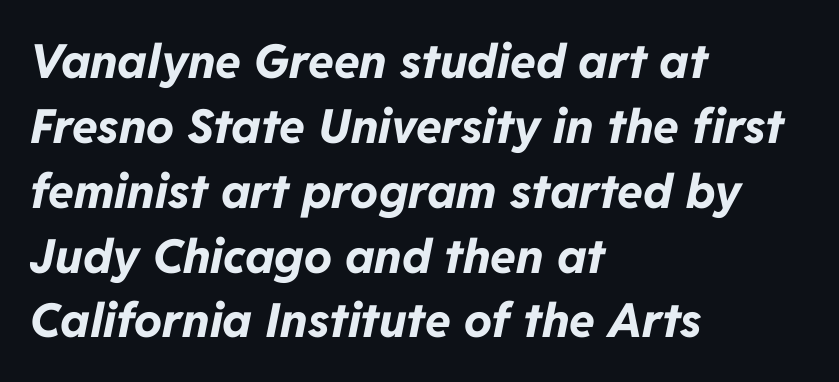
The zone under the glyphs is completely vacant. Reading down the block, your eye returns to a fixed left position each line. Students, this is bold: see how much ink each stroke carries. The tracking reads as untouched default to a designer's eye. Interline gaps are of average width in this sample. Quick note: italic.
